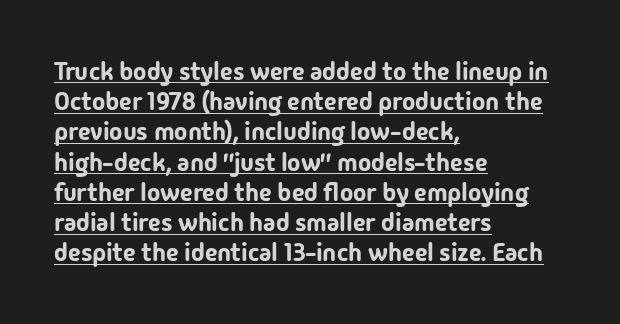
Q: Is the text italic (slanted)? A: No, it is upright.
Q: Is the text underlined? A: Yes.
Q: How is the paragraph aligned? A: Left-aligned.
Q: Is the spacing between letters normal or unusually wide? A: Normal.
